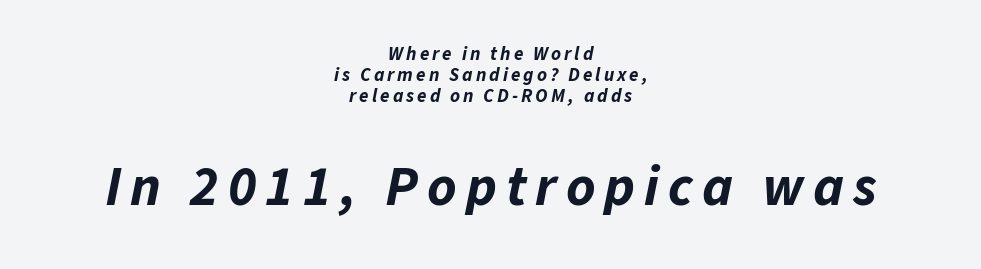
Q: Is the text bold? A: Yes.
Q: Is the text italic (slanted)? A: Yes, it leans right by about 11 degrees.
Q: Is the text underlined? A: No.
Q: How is the paragraph aligned? A: Centered.
Q: Is the spacing between lines tight, normal or loose? A: Tight.
Q: Which block of text is set in a larger size, the first (top) or the second (bottom)? A: The second (bottom) one.
Q: Width (condensed, normal, or wide)? A: Normal.
Q: Stroke contrast? A: Low.
Q: x-height? A: Medium.
Q: Monospaced? A: No.
